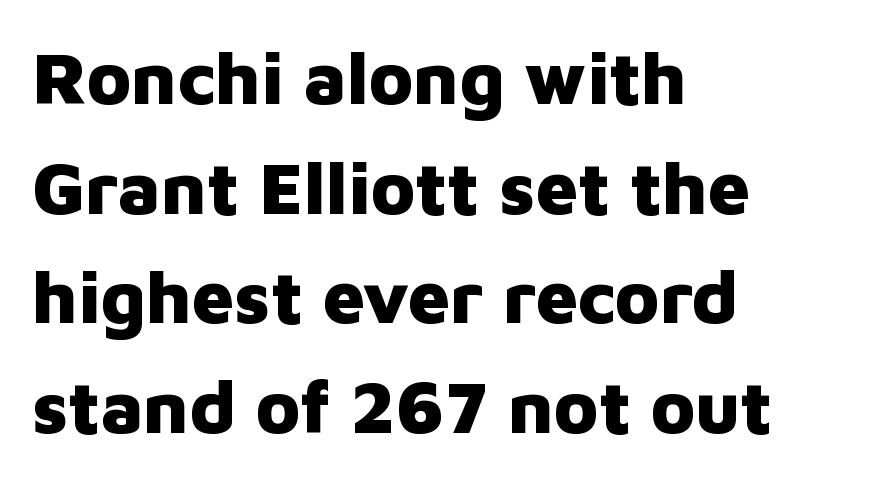
To sum up the face: it is a sans, with no serifs. A typesetter would mark this as roman, not italic. Summary of weight: heavy, a full bold. Interline gaps are of average width in this sample.
